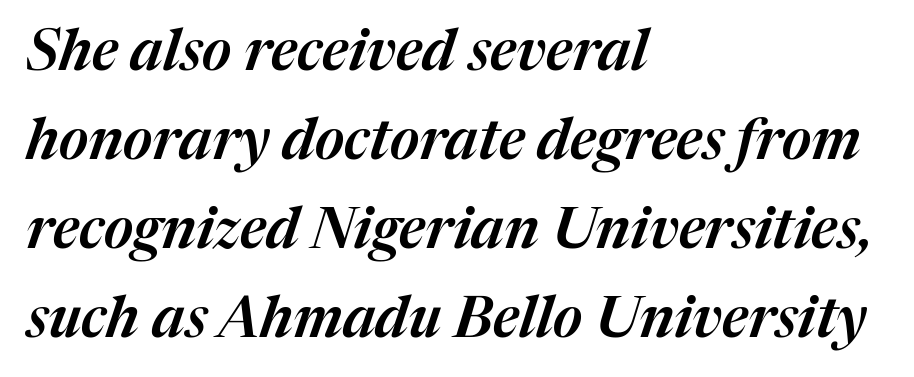
Q: Is the text italic (slanted)? A: Yes, it leans right by about 17 degrees.
Q: Is the text underlined? A: No.
Q: How is the paragraph aligned? A: Left-aligned.
Q: Is the spacing between letters normal or unusually wide? A: Normal.
Q: Is the spacing between lines tight, normal or loose? A: Normal.
Q: Width (condensed, normal, or wide)? A: Normal.
Q: Stroke contrast? A: Medium.
Q: x-height? A: Medium.
Q: Monospaced? A: No.
